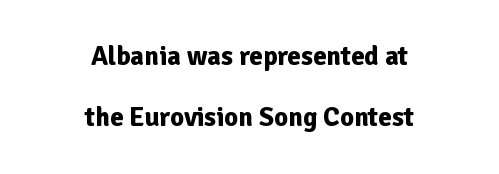
The image shows 27 px bold type, upright; set centered, loose line spacing (2.27x), normal letter spacing, not underlined.
